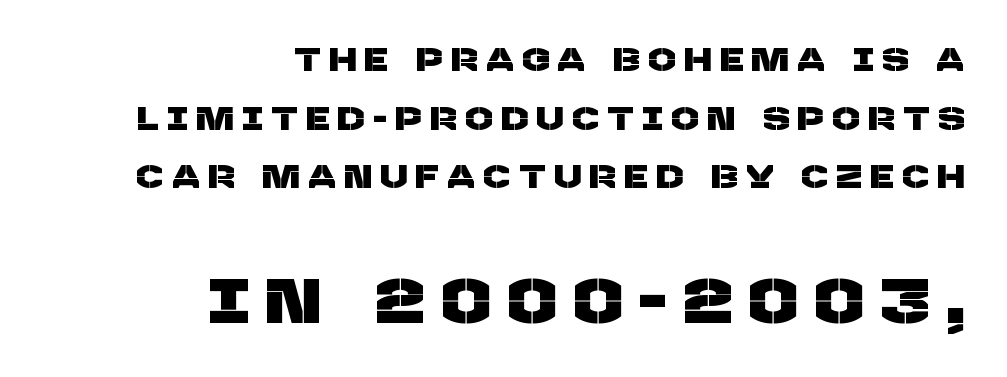
The characters display no serif detailing; their extremities are plain. The foot of each line stays bare and open. Spacing between characters has been opened up far beyond the box default. Line ends are locked; line starts wander.
